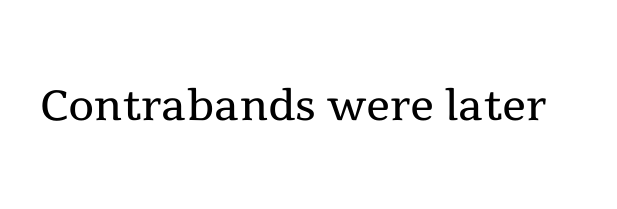
The image shows 60 px regular-weight serif type, upright; set normal letter spacing, not underlined; a medium x-height.
